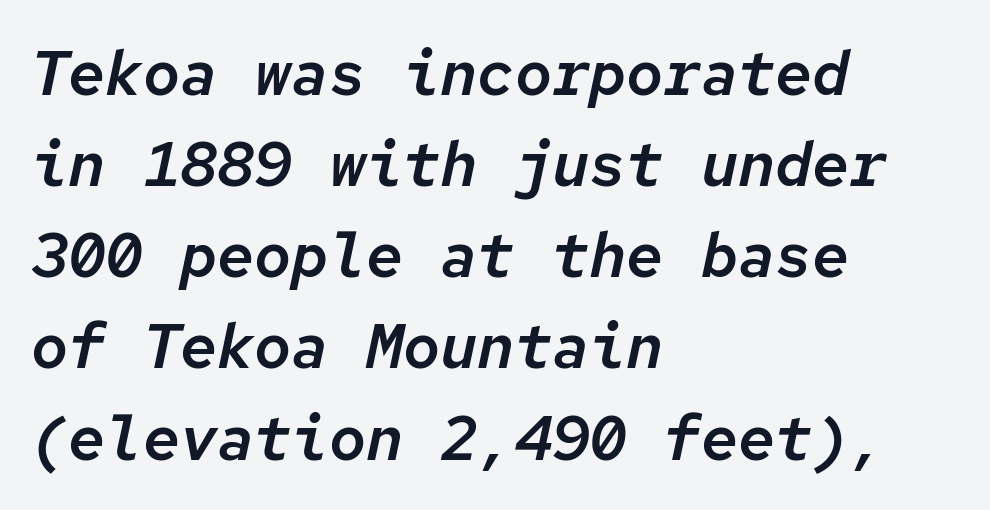
Q: Is the text italic (slanted)? A: Yes, it leans right by about 12 degrees.
Q: Is the text underlined? A: No.
Q: How is the paragraph aligned? A: Left-aligned.
Q: Is the spacing between letters normal or unusually wide? A: Normal.
Q: Is the spacing between lines tight, normal or loose? A: Normal.
Q: Width (condensed, normal, or wide)? A: Normal.
Q: Stroke contrast? A: Low.
Q: x-height? A: Medium.
Q: Monospaced? A: Yes.
